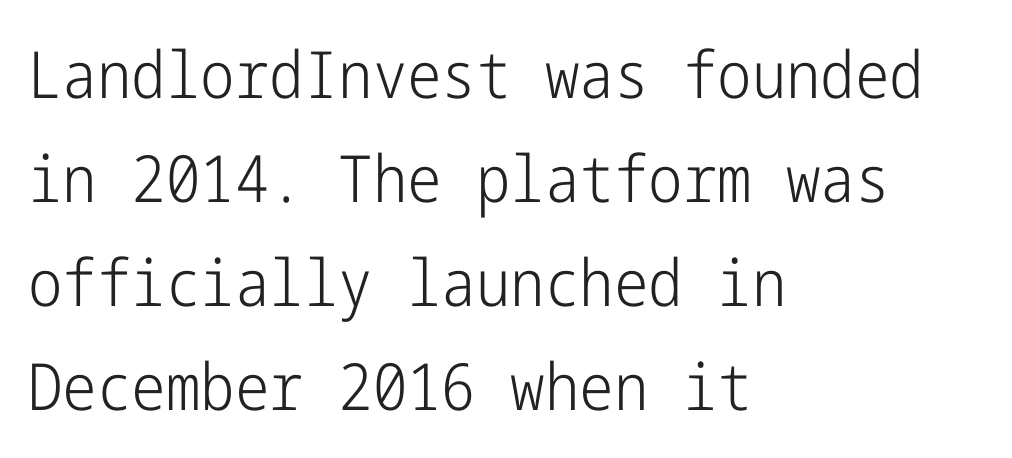
The image shows 65 px light, condensed sans-serif type, upright; set left-aligned, normal line spacing (1.6x), normal letter spacing, not underlined; low stroke contrast and a medium x-height.
